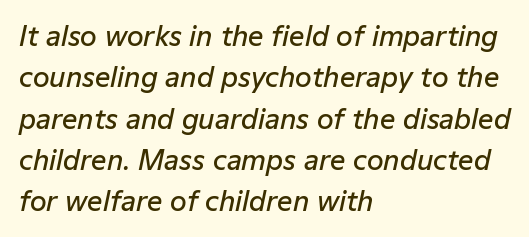
The image shows 27 px text type, italic (leaning right); set left-aligned, normal line spacing (1.53x), normal letter spacing, not underlined.
